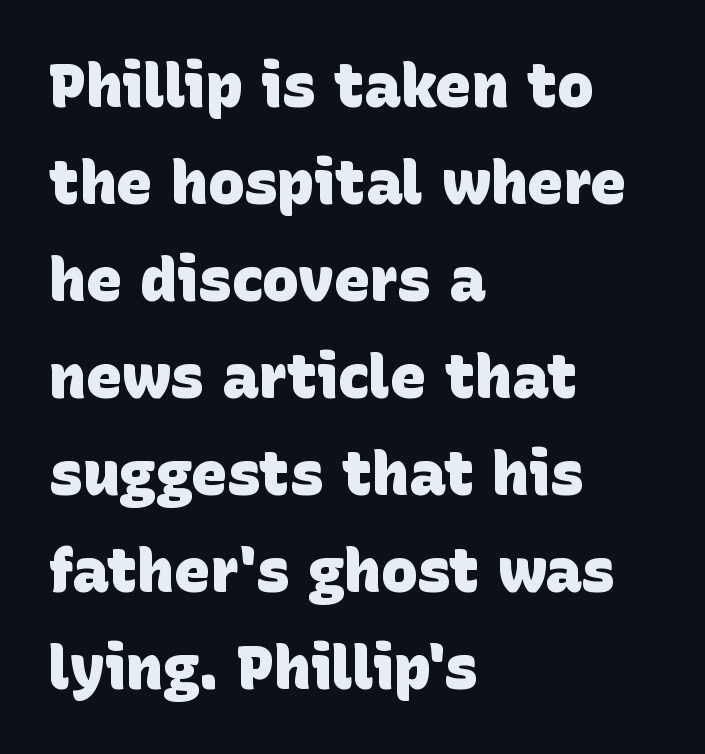
{"serif": "no", "bold": "yes", "weight": "heavy", "width": "normal", "stroke_contrast": "low", "x_height": "large", "monospaced": "no", "underline": "no", "align": "left", "line_spacing": "normal", "line_spacing_ratio": 1.59, "letter_spacing": "normal", "letter_spacing_em": 0.0, "glyph_px": 61}
